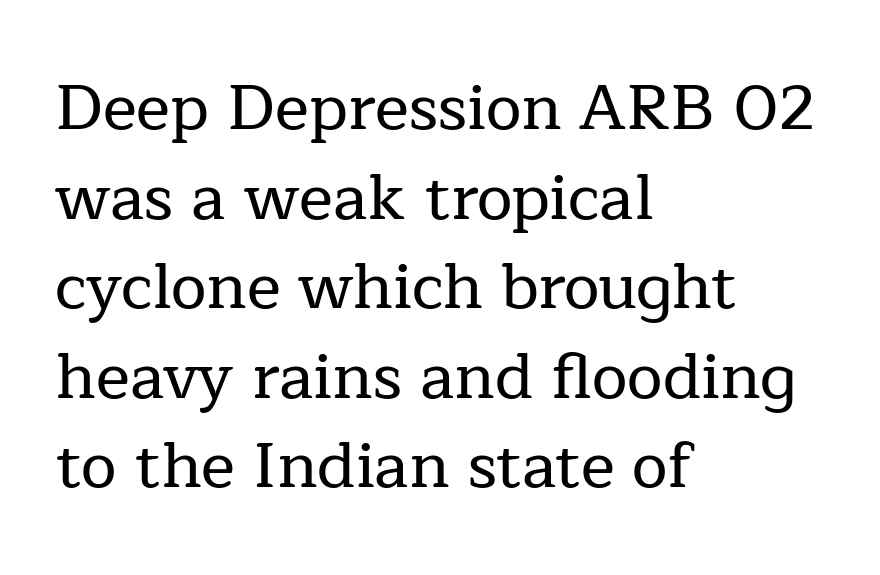
{"serif": "yes", "italic": "no", "width": "normal", "stroke_contrast": "low", "x_height": "medium", "monospaced": "no", "underline": "no", "align": "left", "line_spacing": "normal", "line_spacing_ratio": 1.4, "letter_spacing": "normal", "letter_spacing_em": 0.0, "glyph_px": 64}
